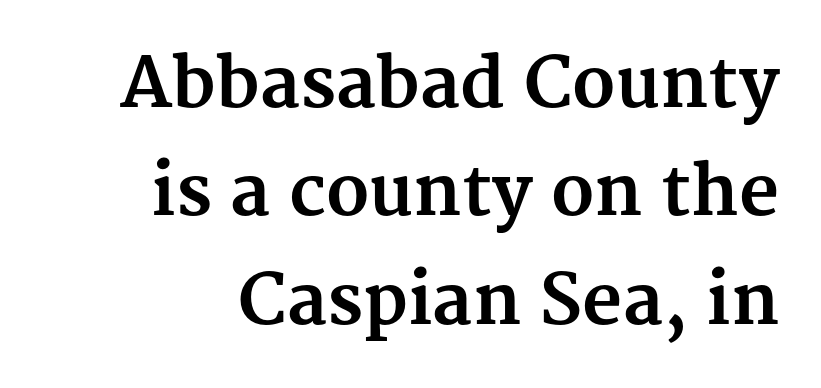
Q: Is the text bold? A: Yes.
Q: Is the text italic (slanted)? A: No, it is upright.
Q: Is the typeface a serif or a sans-serif typeface? A: Serif.
Q: Is the text underlined? A: No.
Q: Is the spacing between letters normal or unusually wide? A: Normal.
Q: Is the spacing between lines tight, normal or loose? A: Normal.
Q: Width (condensed, normal, or wide)? A: Normal.
Q: Stroke contrast? A: Medium.
Q: x-height? A: Medium.
Q: Monospaced? A: No.
